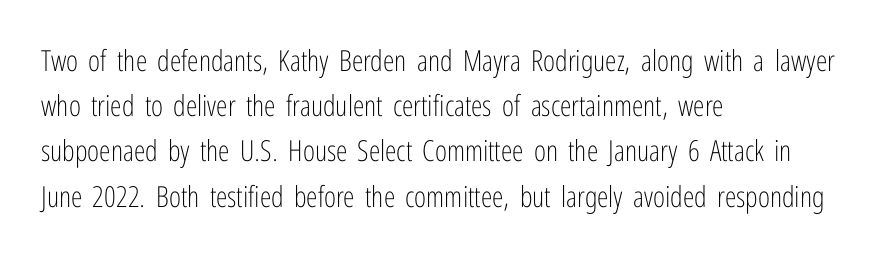
{"serif": "no", "italic": "no", "bold": "no", "weight": "light", "width": "condensed", "stroke_contrast": "low", "x_height": "medium", "monospaced": "no", "underline": "no", "align": "left", "line_spacing": "normal", "line_spacing_ratio": 1.56, "letter_spacing": "normal", "letter_spacing_em": 0.0, "glyph_px": 29}
